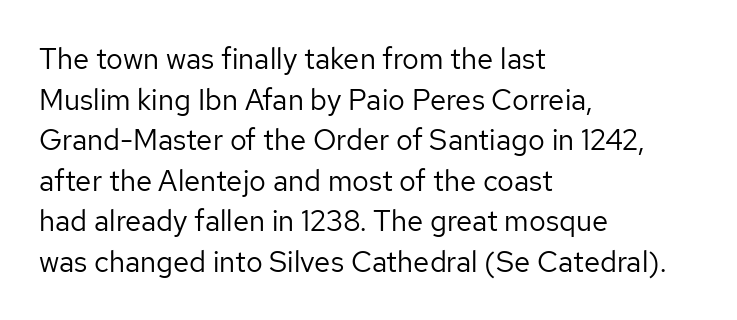
Q: Is the text bold? A: No.
Q: Is the text italic (slanted)? A: No, it is upright.
Q: Is the typeface a serif or a sans-serif typeface? A: Sans-serif.
Q: Is the text underlined? A: No.
Q: How is the paragraph aligned? A: Left-aligned.
Q: Is the spacing between letters normal or unusually wide? A: Normal.
Q: Is the spacing between lines tight, normal or loose? A: Normal.
Q: Width (condensed, normal, or wide)? A: Normal.
Q: Stroke contrast? A: Low.
Q: x-height? A: Medium.
Q: Monospaced? A: No.
